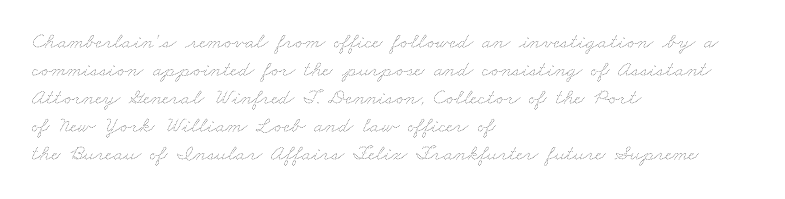
The image shows 22 px text type; set left-aligned, normal line spacing (1.27x), normal letter spacing, not underlined.
